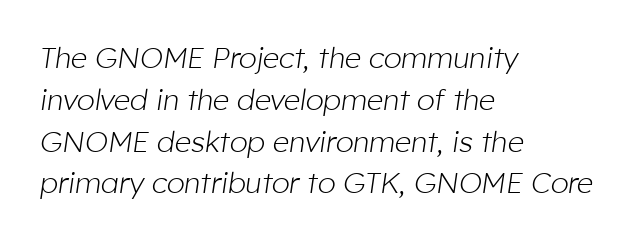
The image shows 29 px light type, italic (leaning right); set left-aligned, normal line spacing (1.44x), normal letter spacing, not underlined; low stroke contrast and a medium x-height.
